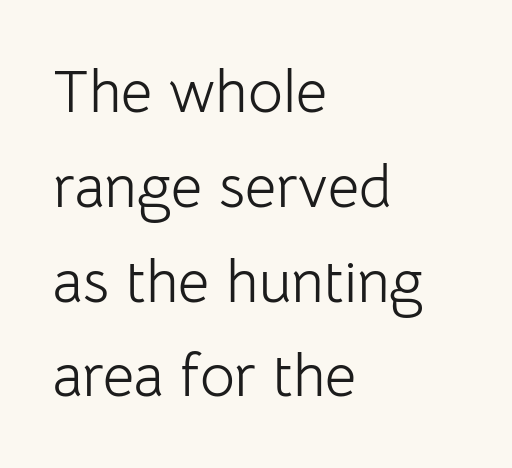
{"serif": "no", "italic": "no", "bold": "no", "weight": "light", "width": "normal", "stroke_contrast": "low", "x_height": "medium", "monospaced": "no", "underline": "no", "align": "left", "line_spacing": "normal", "line_spacing_ratio": 1.58, "letter_spacing": "normal", "letter_spacing_em": 0.0, "glyph_px": 60}
